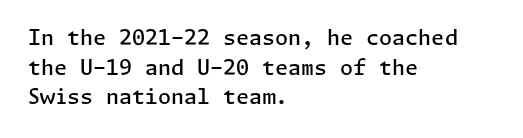
Q: Is the text bold? A: Semi-bold.
Q: Is the text italic (slanted)? A: No, it is upright.
Q: Is the text underlined? A: No.
Q: How is the paragraph aligned? A: Left-aligned.
Q: Is the spacing between letters normal or unusually wide? A: Normal.
Q: Is the spacing between lines tight, normal or loose? A: Normal.
